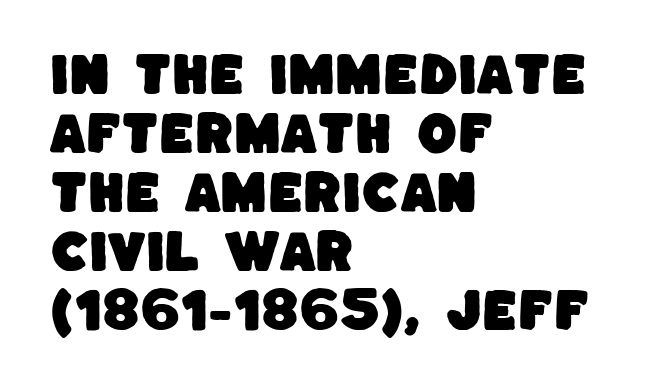
Q: Is the typeface a serif or a sans-serif typeface? A: Sans-serif.
Q: Is the text underlined? A: No.
Q: How is the paragraph aligned? A: Left-aligned.
Q: Is the spacing between letters normal or unusually wide? A: Normal.
Q: Is the spacing between lines tight, normal or loose? A: Normal.
Q: Width (condensed, normal, or wide)? A: Normal.
Q: Stroke contrast? A: Low.
Q: x-height? A: Large.
Q: Monospaced? A: No.
